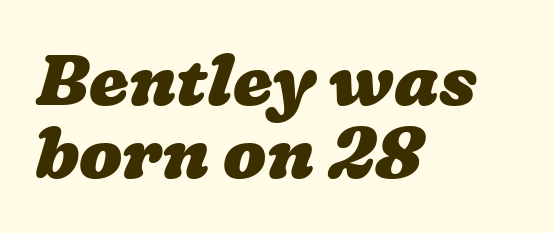
{"bold": "yes", "weight": "heavy", "width": "wide", "stroke_contrast": "low", "x_height": "medium", "monospaced": "no", "underline": "no", "align": "left", "line_spacing": "tight", "line_spacing_ratio": 1.03, "letter_spacing": "normal", "letter_spacing_em": 0.0, "glyph_px": 71}
